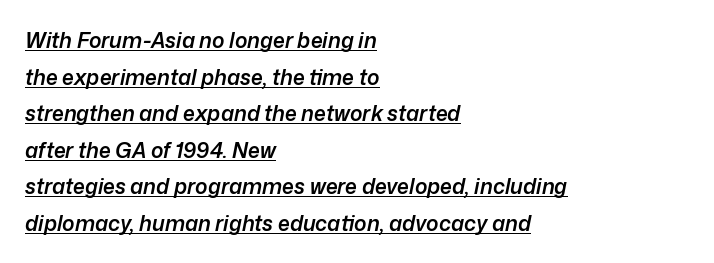
The image shows 21 px text type, italic (leaning right); set left-aligned, line spacing 1.74x, normal letter spacing, underlined.
